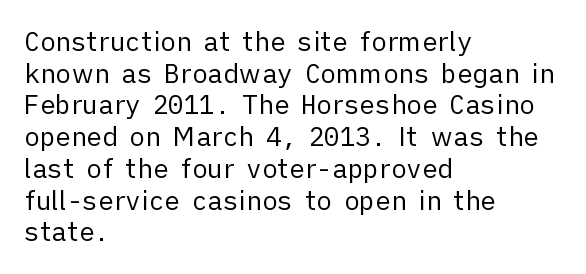
The image shows 26 px text type, upright; set left-aligned, line spacing 1.22x, normal letter spacing, not underlined.
